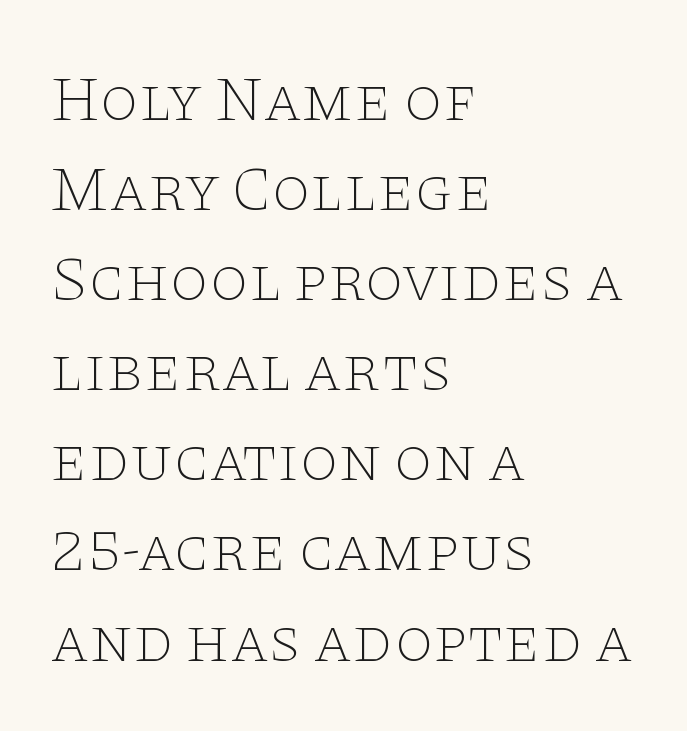
The image shows 63 px thin, wide serif type, upright; set left-aligned, normal line spacing (1.43x), normal letter spacing, not underlined; low stroke contrast and a large x-height.
